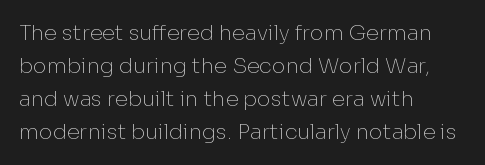
Q: Is the text bold? A: No.
Q: Is the text italic (slanted)? A: No, it is upright.
Q: Is the text underlined? A: No.
Q: How is the paragraph aligned? A: Left-aligned.
Q: Is the spacing between letters normal or unusually wide? A: Normal.
Q: Is the spacing between lines tight, normal or loose? A: Normal.
